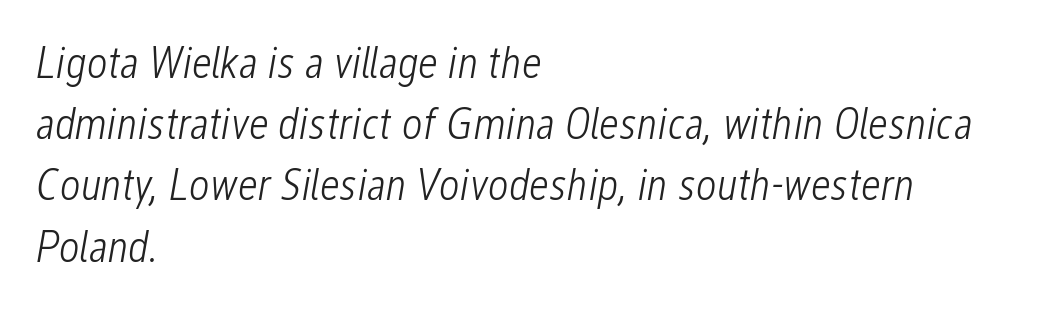
What stands out about the letter spacing? Nothing — it is the standard amount. Yep, that's italic — everything's leaning. This rendering features lettering with no underline. No chunkiness to these letters — they're not bold.
